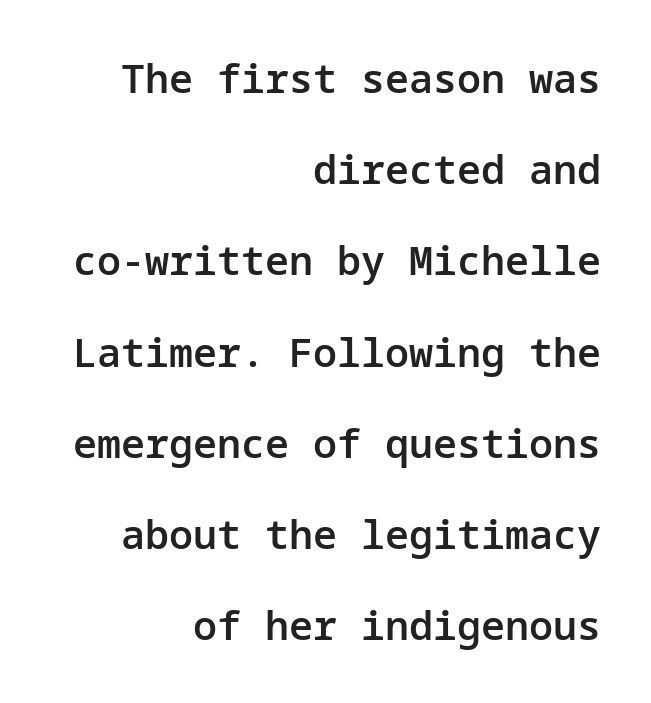
Honestly, the letter spacing is just normal — you wouldn't notice it. A typesetter would mark this as roman, not italic. Notice the wide empty band between every row — that's loose leading. The text block is weighted toward the right margin, trailing off unevenly leftward. Summary of weight: moderately heavy, a semibold. The space directly below the letters is spotless.
